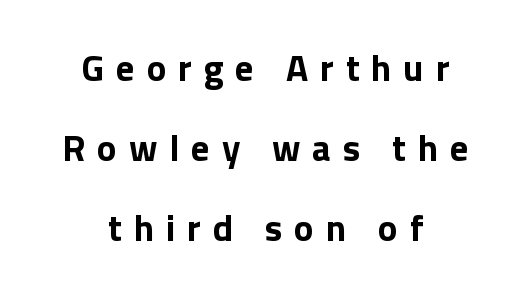
Character widths vary here, with narrow letters taking less room than wide ones. What kind of face is this? One without serifs — a sans. How are the letters spaced? Widely, with obvious added tracking. The rag falls on both sides of this text block equally. Compared with an ordinary text face, these strokes are far heavier — a full bold. The rendering uses a large line-height, opening up the rows.
